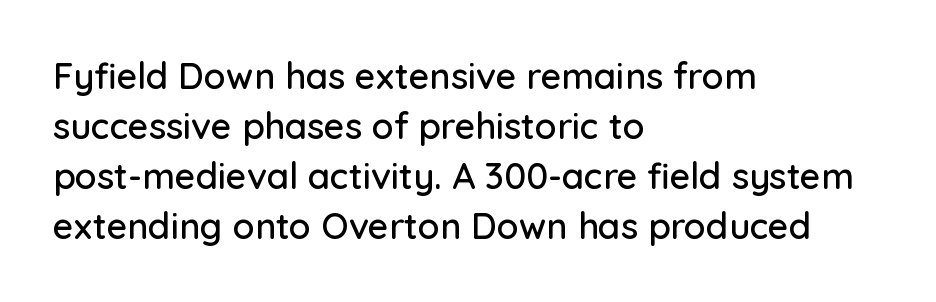
{"serif": "no", "italic": "no", "width": "normal", "stroke_contrast": "low", "x_height": "medium", "monospaced": "no", "underline": "no", "align": "left", "line_spacing": "normal", "line_spacing_ratio": 1.39, "letter_spacing": "normal", "letter_spacing_em": 0.0, "glyph_px": 36}
